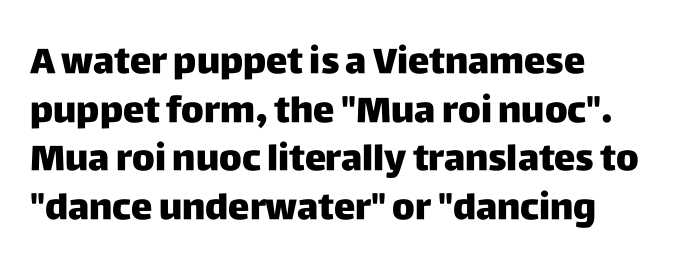
{"serif": "no", "italic": "no", "width": "normal", "stroke_contrast": "low", "x_height": "large", "monospaced": "no", "underline": "no", "align": "left", "line_spacing": "normal", "line_spacing_ratio": 1.35, "letter_spacing": "normal", "letter_spacing_em": 0.0, "glyph_px": 36}
